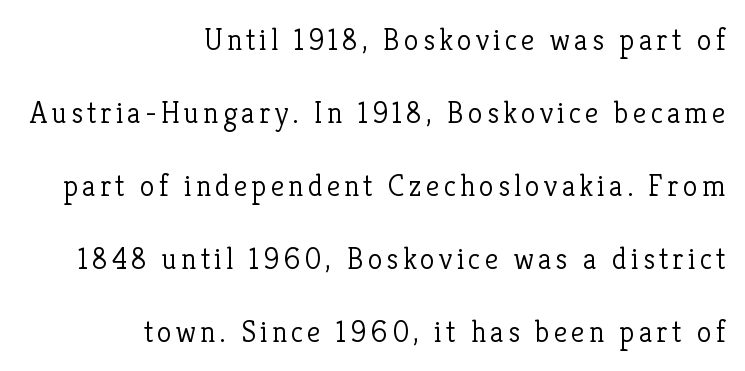
{"serif": "yes", "italic": "no", "bold": "no", "weight": "light", "width": "normal", "stroke_contrast": "low", "x_height": "medium", "monospaced": "no", "underline": "no", "align": "right", "line_spacing": "loose", "line_spacing_ratio": 2.43, "glyph_px": 30}
